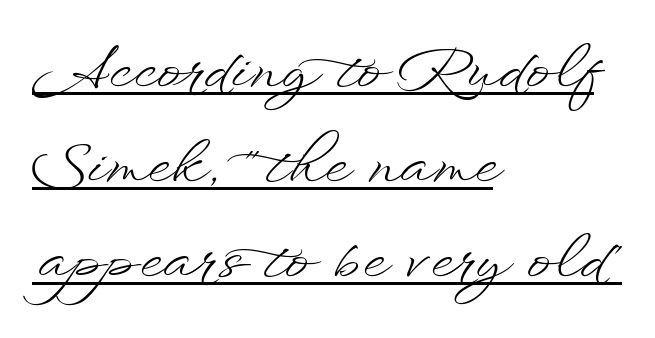
The glyphs are accompanied by a horizontal stroke just below them. The tracking reads as untouched default to a designer's eye. In terms of leading, this rendering sits right in the middle. The typesetting does not lean heavy: it is not bold.
